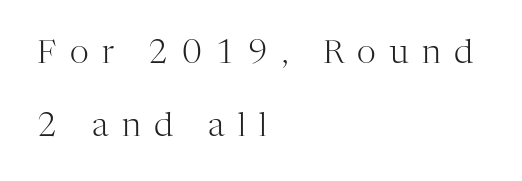
Leftover space on each line is placed entirely after the last word. Words appear elongated and porous because spacing is wide. The strokes are not fattened; the text isn't bold. The rendering shows small feet on the letterforms — a serif design.
